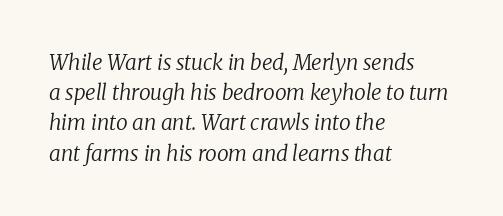
Q: Is the text bold? A: No.
Q: Is the text italic (slanted)? A: Yes, it leans right by about 8 degrees.
Q: Is the text underlined? A: No.
Q: How is the paragraph aligned? A: Left-aligned.
Q: Is the spacing between letters normal or unusually wide? A: Normal.
Q: Is the spacing between lines tight, normal or loose? A: Normal.
